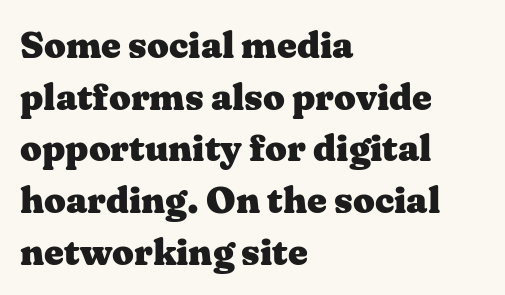
Heavy, bold letterforms. This sample uses plain, unmodified letter spacing. Glance below the letters and you will spot only blank space. Ascenders rise straight up at ninety degrees. Here the designer chose a conventional face with non-uniform glyph widths. The rendering shows small feet on the letterforms — a serif design.
